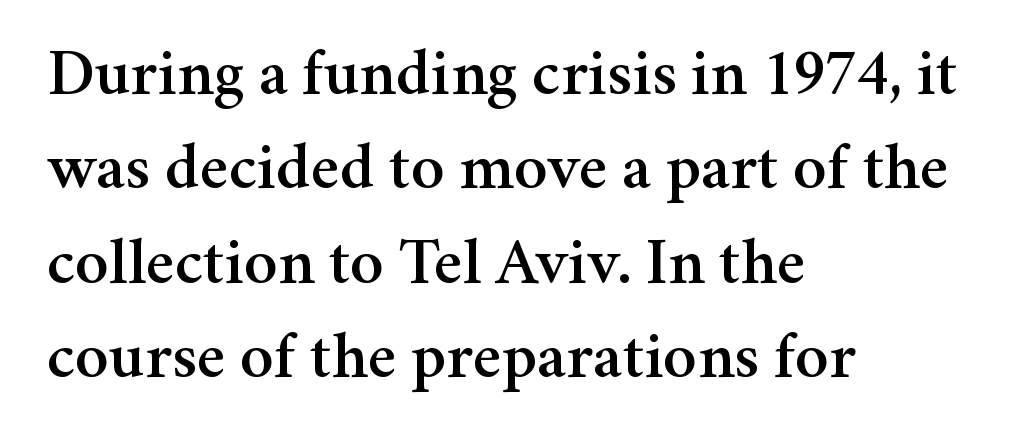
Q: Is the text italic (slanted)? A: No, it is upright.
Q: Is the typeface a serif or a sans-serif typeface? A: Serif.
Q: Is the text underlined? A: No.
Q: How is the paragraph aligned? A: Left-aligned.
Q: Is the spacing between letters normal or unusually wide? A: Normal.
Q: Is the spacing between lines tight, normal or loose? A: Normal.
Q: Width (condensed, normal, or wide)? A: Normal.
Q: Stroke contrast? A: Medium.
Q: x-height? A: Medium.
Q: Monospaced? A: No.
